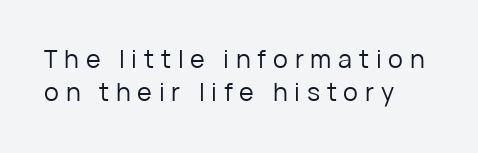
{"italic": "no", "bold": "no", "underline": "no", "align": "left", "line_spacing": "normal", "line_spacing_ratio": 1.33, "letter_spacing": "wide", "letter_spacing_em": 0.27, "glyph_px": 25}
